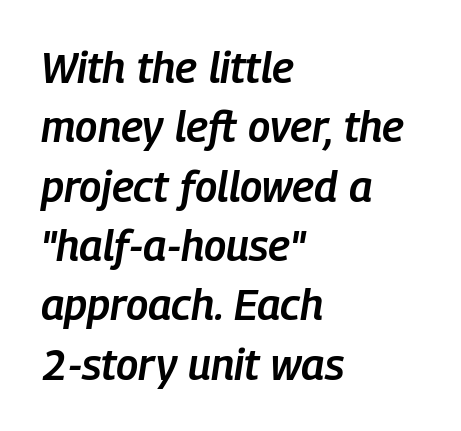
Q: Is the text bold? A: Semi-bold.
Q: Is the text italic (slanted)? A: Yes, it leans right by about 9 degrees.
Q: Is the text underlined? A: No.
Q: How is the paragraph aligned? A: Left-aligned.
Q: Is the spacing between letters normal or unusually wide? A: Normal.
Q: Is the spacing between lines tight, normal or loose? A: Normal.
Q: Width (condensed, normal, or wide)? A: Condensed.
Q: Stroke contrast? A: Low.
Q: x-height? A: Medium.
Q: Monospaced? A: No.
